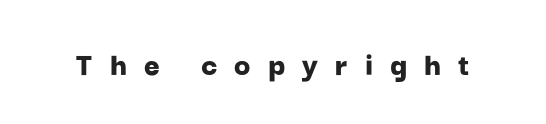
The image shows 34 px bold sans-serif type, upright; set unusually wide letter spacing (+0.5 em), not underlined; low stroke contrast and a medium x-height.
